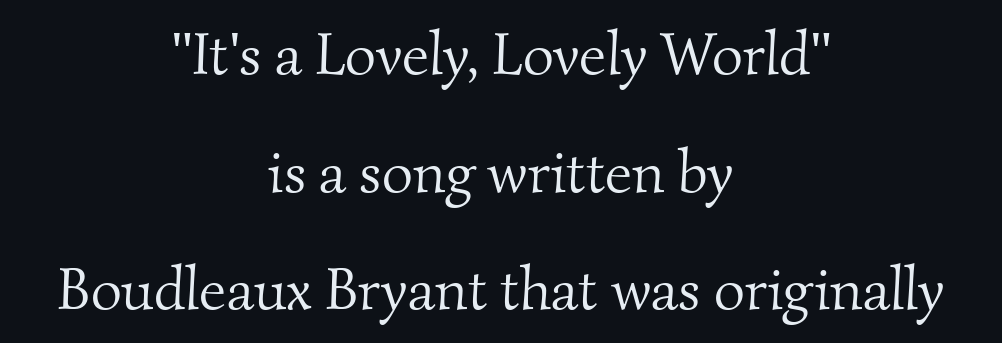
{"serif": "yes", "bold": "no", "weight": "light", "width": "normal", "stroke_contrast": "medium", "x_height": "small", "monospaced": "no", "underline": "no", "align": "center", "line_spacing": "loose", "line_spacing_ratio": 1.96, "letter_spacing": "normal", "letter_spacing_em": 0.0, "glyph_px": 60}
